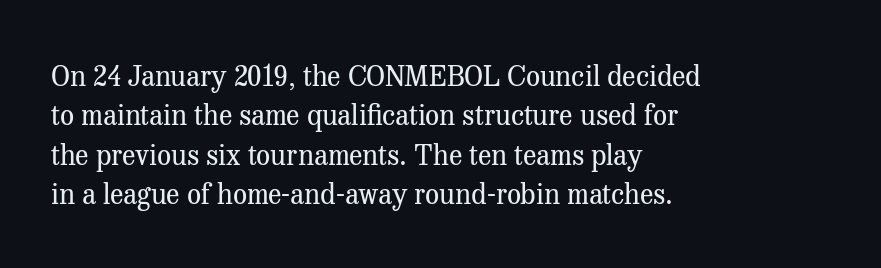
{"serif": "yes", "italic": "no", "bold": "no", "weight": "regular", "width": "normal", "stroke_contrast": "medium", "x_height": "medium", "monospaced": "no", "underline": "no", "align": "left", "line_spacing": "normal", "line_spacing_ratio": 1.41, "letter_spacing": "normal", "letter_spacing_em": 0.0, "glyph_px": 28}
